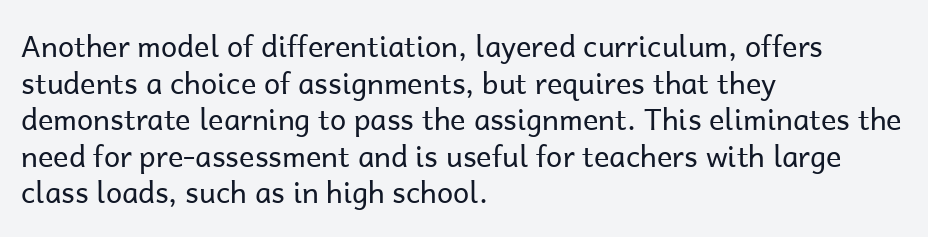
{"serif": "no", "italic": "no", "bold": "no", "weight": "regular", "width": "normal", "stroke_contrast": "low", "x_height": "medium", "monospaced": "no", "underline": "no", "align": "left", "line_spacing": "normal", "line_spacing_ratio": 1.26, "letter_spacing": "normal", "letter_spacing_em": 0.0, "glyph_px": 29}
